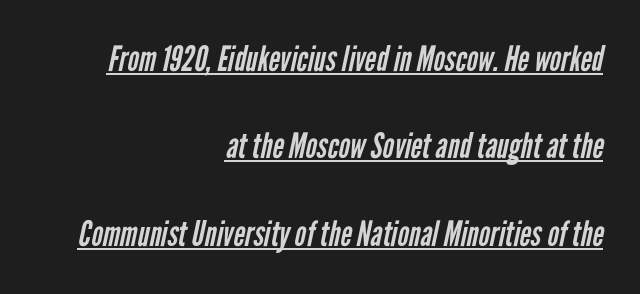
This rendering features underlined lettering. Honestly, the rows look like they've been pulled way apart. The paragraph shown leans on its right margin. You could call the tracking neutral — neither tight nor loose.
